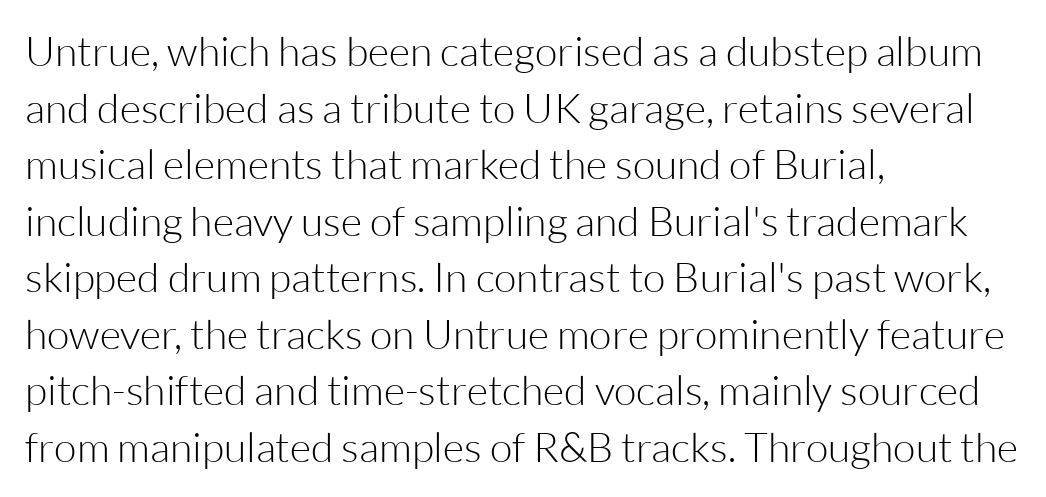
The image shows 41 px light sans-serif type, upright; set left-aligned, normal line spacing (1.38x), normal letter spacing, not underlined; low stroke contrast and a medium x-height.
